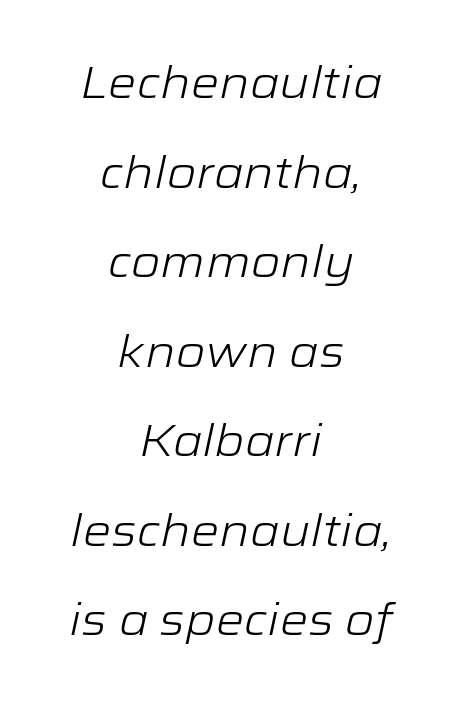
Q: Is the text bold? A: No.
Q: Is the text italic (slanted)? A: Yes, it leans right by about 12 degrees.
Q: Is the text underlined? A: No.
Q: How is the paragraph aligned? A: Centered.
Q: Is the spacing between letters normal or unusually wide? A: Normal.
Q: Is the spacing between lines tight, normal or loose? A: Loose.
Q: Width (condensed, normal, or wide)? A: Wide.
Q: Stroke contrast? A: Low.
Q: x-height? A: Medium.
Q: Monospaced? A: No.
